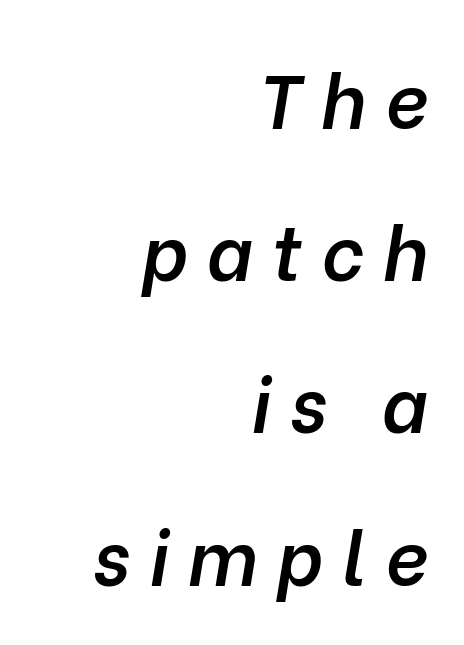
The image shows 75 px semibold type, italic (leaning right); set right-aligned, loose line spacing (2.03x), unusually wide letter spacing (+0.25 em), not underlined; low stroke contrast and a medium x-height.
